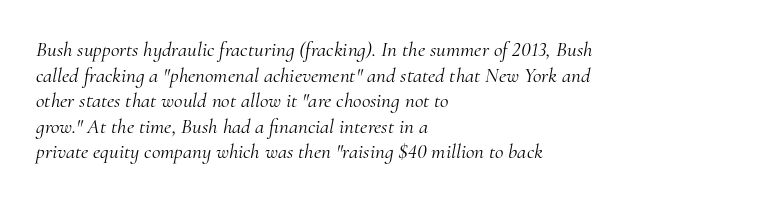
The image shows 21 px text type, italic (leaning right); set left-aligned, line spacing 1.22x, normal letter spacing, not underlined.
